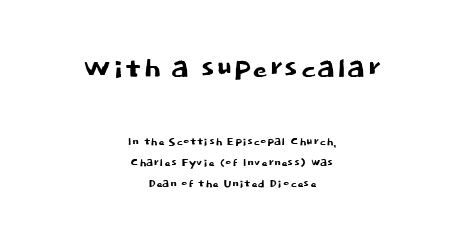
Q: Is the text italic (slanted)? A: No, it is upright.
Q: Is the typeface a serif or a sans-serif typeface? A: Sans-serif.
Q: Is the text underlined? A: No.
Q: How is the paragraph aligned? A: Centered.
Q: Is the spacing between letters normal or unusually wide? A: Normal.
Q: Is the spacing between lines tight, normal or loose? A: Normal.
Q: Which block of text is set in a larger size, the first (top) or the second (bottom)? A: The first (top) one.
Q: Width (condensed, normal, or wide)? A: Normal.
Q: Stroke contrast? A: Low.
Q: x-height? A: Large.
Q: Monospaced? A: No.
